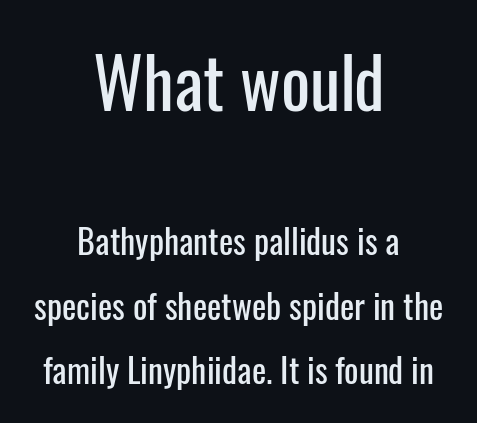
Q: Is the text italic (slanted)? A: No, it is upright.
Q: Is the typeface a serif or a sans-serif typeface? A: Sans-serif.
Q: Is the text underlined? A: No.
Q: How is the paragraph aligned? A: Centered.
Q: Is the spacing between letters normal or unusually wide? A: Normal.
Q: Is the spacing between lines tight, normal or loose? A: Loose.
Q: Which block of text is set in a larger size, the first (top) or the second (bottom)? A: The first (top) one.
Q: Width (condensed, normal, or wide)? A: Condensed.
Q: Stroke contrast? A: Low.
Q: x-height? A: Medium.
Q: Monospaced? A: No.
